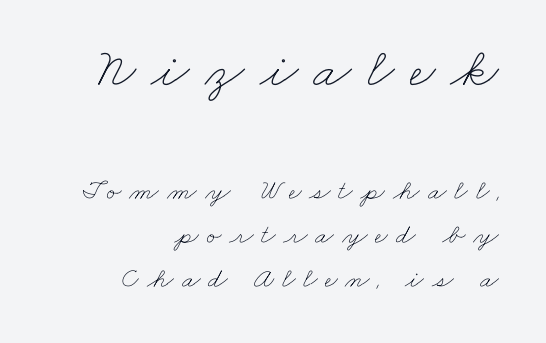
Q: Is the text bold? A: No.
Q: Is the text underlined? A: No.
Q: How is the paragraph aligned? A: Right-aligned.
Q: Is the spacing between letters normal or unusually wide? A: Unusually wide.
Q: Is the spacing between lines tight, normal or loose? A: Normal.
Q: Which block of text is set in a larger size, the first (top) or the second (bottom)? A: The first (top) one.
Q: Width (condensed, normal, or wide)? A: Wide.
Q: Stroke contrast? A: Low.
Q: x-height? A: Small.
Q: Monospaced? A: No.
